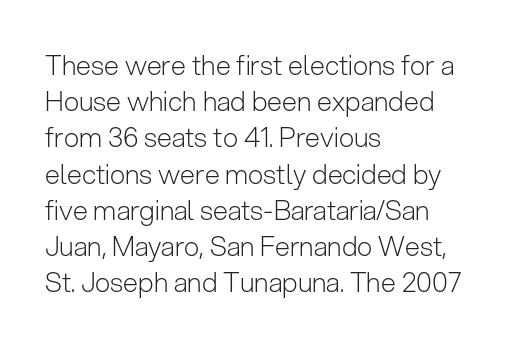
Q: Is the text bold? A: No.
Q: Is the text italic (slanted)? A: No, it is upright.
Q: Is the text underlined? A: No.
Q: How is the paragraph aligned? A: Left-aligned.
Q: Is the spacing between letters normal or unusually wide? A: Normal.
Q: Is the spacing between lines tight, normal or loose? A: Normal.
